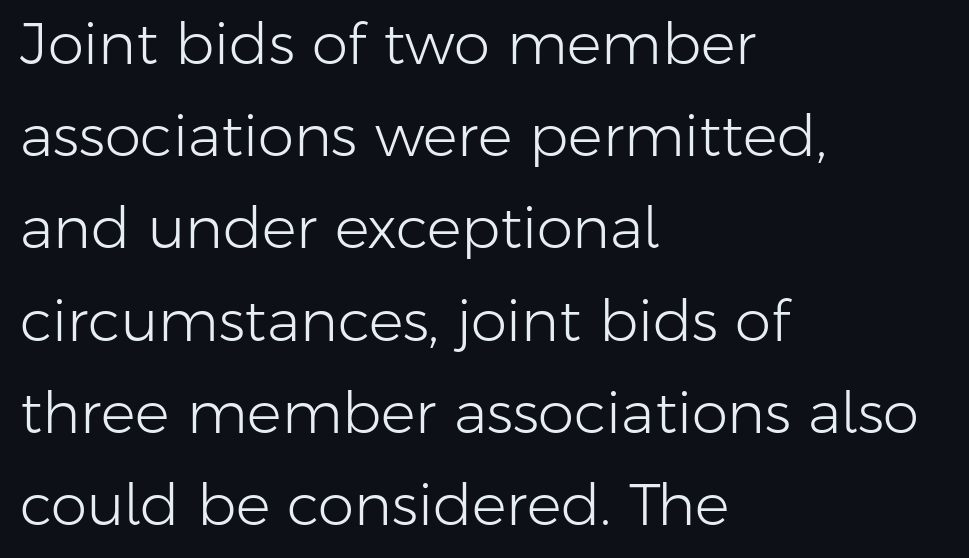
Q: Is the text bold? A: No.
Q: Is the text italic (slanted)? A: No, it is upright.
Q: Is the typeface a serif or a sans-serif typeface? A: Sans-serif.
Q: Is the text underlined? A: No.
Q: How is the paragraph aligned? A: Left-aligned.
Q: Is the spacing between letters normal or unusually wide? A: Normal.
Q: Is the spacing between lines tight, normal or loose? A: Normal.
Q: Width (condensed, normal, or wide)? A: Normal.
Q: Stroke contrast? A: Low.
Q: x-height? A: Medium.
Q: Monospaced? A: No.
